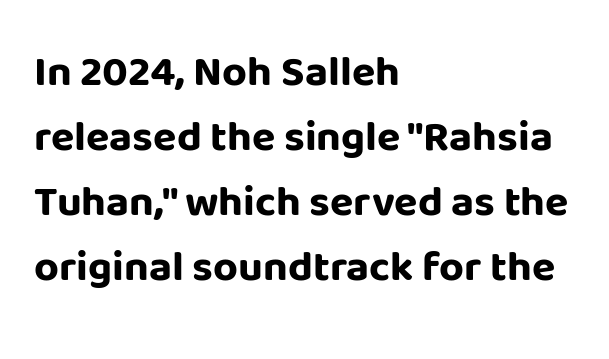
The image shows 43 px bold sans-serif type, upright; set left-aligned, normal line spacing (1.51x), normal letter spacing, not underlined; low stroke contrast and a large x-height.
